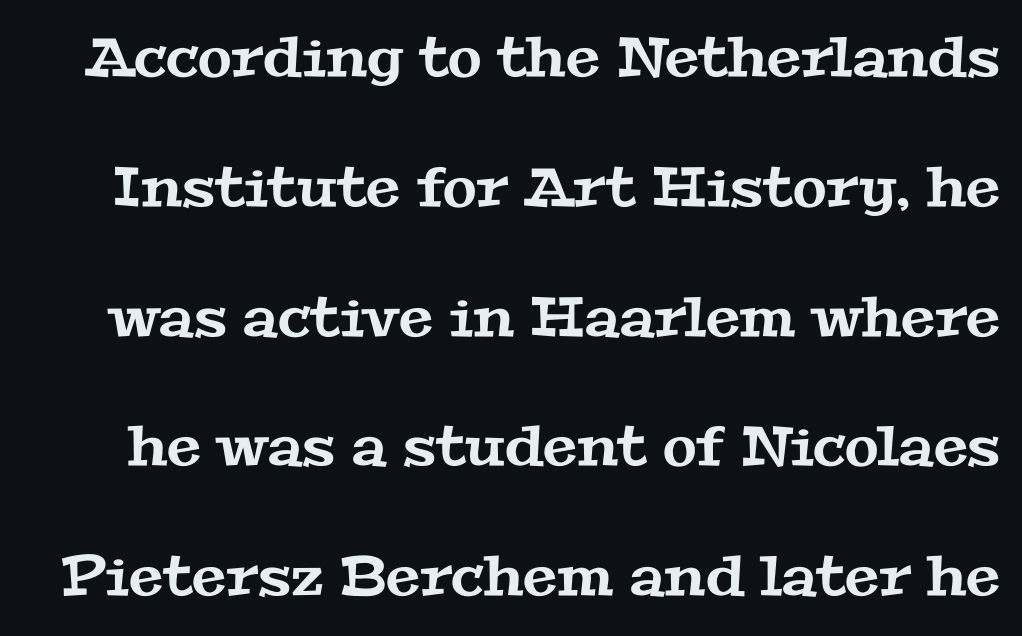
The image shows 55 px wide serif type; set loose line spacing (2.36x), normal letter spacing, not underlined; medium stroke contrast and a medium x-height.
